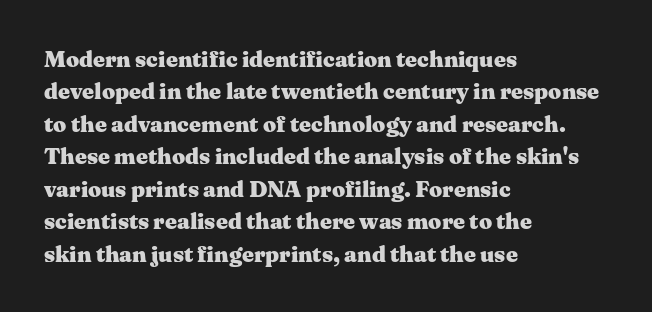
The space directly below the letters is spotless. A dark, heavy texture on the line: the type is bold. Every row of glyphs begins at an identical x-position on the left. Posture: vertical.
